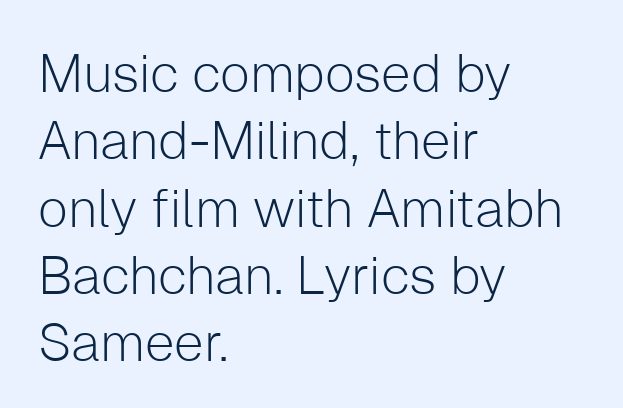
Q: Is the text bold? A: No.
Q: Is the text italic (slanted)? A: No, it is upright.
Q: Is the typeface a serif or a sans-serif typeface? A: Sans-serif.
Q: Is the text underlined? A: No.
Q: How is the paragraph aligned? A: Left-aligned.
Q: Is the spacing between letters normal or unusually wide? A: Normal.
Q: Is the spacing between lines tight, normal or loose? A: Normal.
Q: Width (condensed, normal, or wide)? A: Normal.
Q: Stroke contrast? A: Low.
Q: x-height? A: Medium.
Q: Monospaced? A: No.
